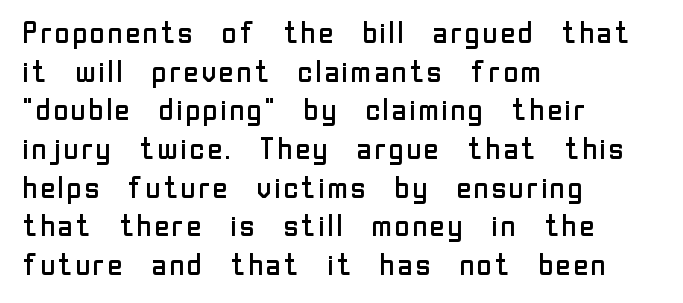
{"serif": "no", "italic": "no", "bold": "no", "weight": "regular", "width": "normal", "stroke_contrast": "low", "x_height": "medium", "monospaced": "no", "underline": "no", "align": "left", "line_spacing": "normal", "line_spacing_ratio": 1.29, "letter_spacing": "normal", "letter_spacing_em": 0.0, "glyph_px": 30}
